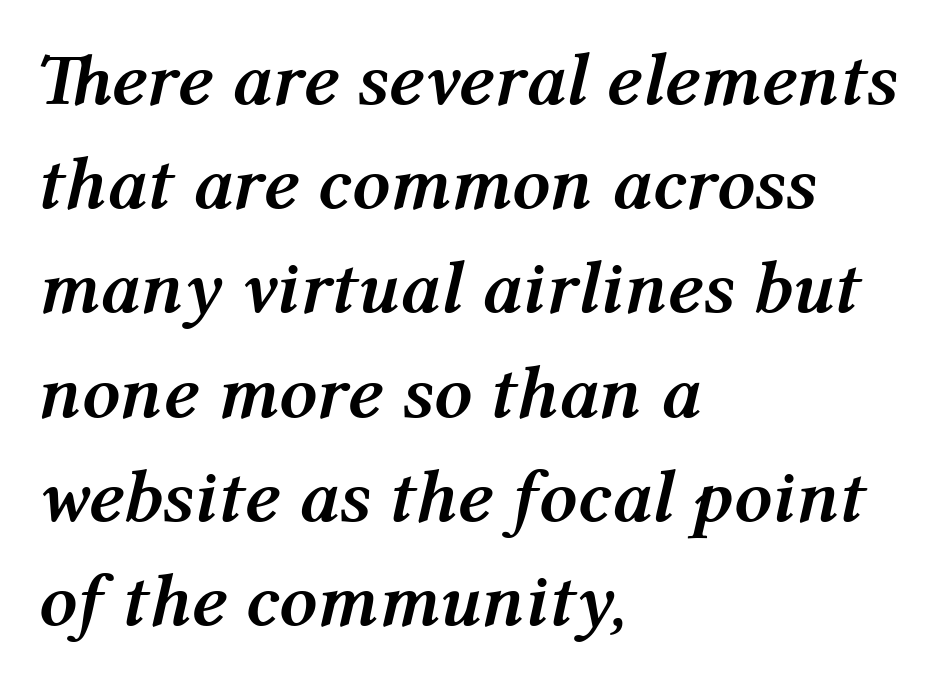
{"italic": "yes", "lean": "right", "slant_degrees": 12, "bold": "yes", "weight": "semibold", "width": "normal", "stroke_contrast": "medium", "x_height": "medium", "monospaced": "no", "underline": "no", "align": "left", "line_spacing": "normal", "line_spacing_ratio": 1.39, "letter_spacing": "normal", "letter_spacing_em": 0.0, "glyph_px": 75}
